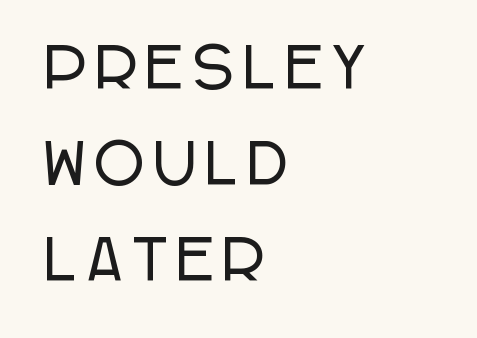
{"serif": "no", "italic": "no", "width": "condensed", "stroke_contrast": "low", "x_height": "large", "monospaced": "no", "underline": "no", "align": "left", "line_spacing_ratio": 1.78, "glyph_px": 54}
